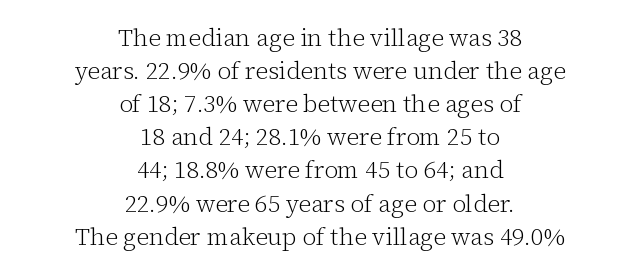
Q: Is the text bold? A: No.
Q: Is the text italic (slanted)? A: No, it is upright.
Q: Is the text underlined? A: No.
Q: How is the paragraph aligned? A: Centered.
Q: Is the spacing between letters normal or unusually wide? A: Normal.
Q: Is the spacing between lines tight, normal or loose? A: Normal.
